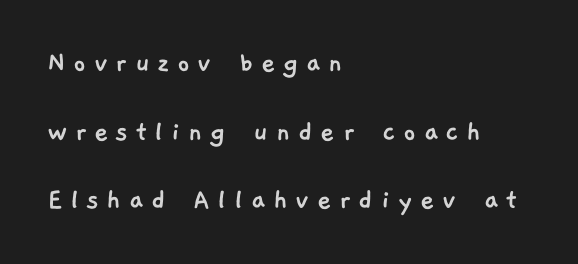
The image shows 31 px sans-serif type; set left-aligned, loose line spacing (2.21x), unusually wide letter spacing (+0.24 em), not underlined; low stroke contrast and a medium x-height.
